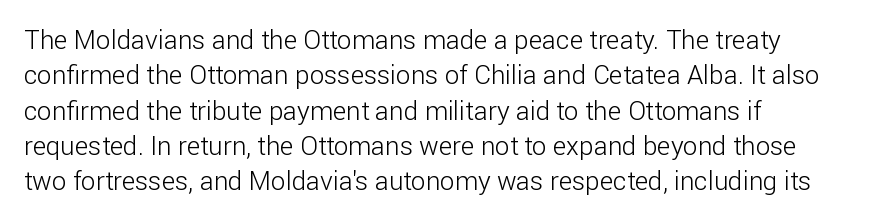
The image shows 26 px text type, upright; set left-aligned, normal line spacing (1.36x), normal letter spacing, not underlined.
